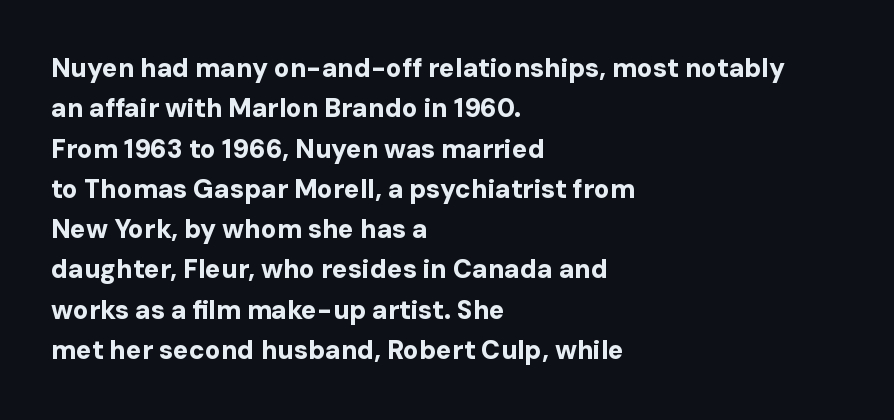
A classic flush-left, rag-right setting is used for this passage. Rows of type keep a routine distance in the vertical direction. Descenders are the only things crossing below the line. The strokes are fattened all the way to bold. Tracking value appears to be zero — textbook default spacing.
